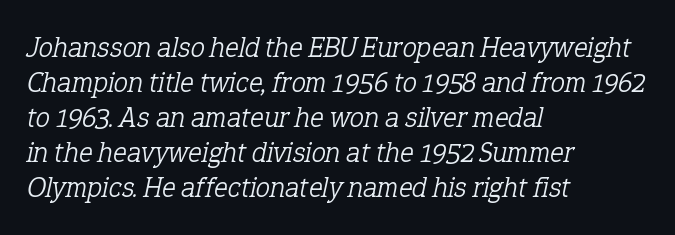
Q: Is the text bold? A: No.
Q: Is the text italic (slanted)? A: Yes, it leans right by about 12 degrees.
Q: Is the typeface a serif or a sans-serif typeface? A: Serif.
Q: Is the text underlined? A: No.
Q: How is the paragraph aligned? A: Left-aligned.
Q: Is the spacing between letters normal or unusually wide? A: Normal.
Q: Width (condensed, normal, or wide)? A: Normal.
Q: Stroke contrast? A: Low.
Q: x-height? A: Medium.
Q: Monospaced? A: No.
